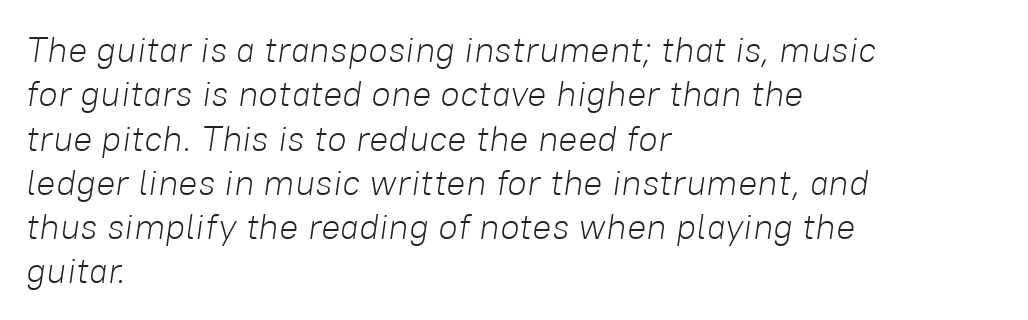
The passage shown leans; its letterforms are oblique. Has an underline been added? It has not. Do the characters align in a grid? No, the font is proportional. The tracking reads as untouched default to a designer's eye. The setting favours the left margin, as ordinary paragraphs usually do. Caption: face not bold, strokes unweighted.
